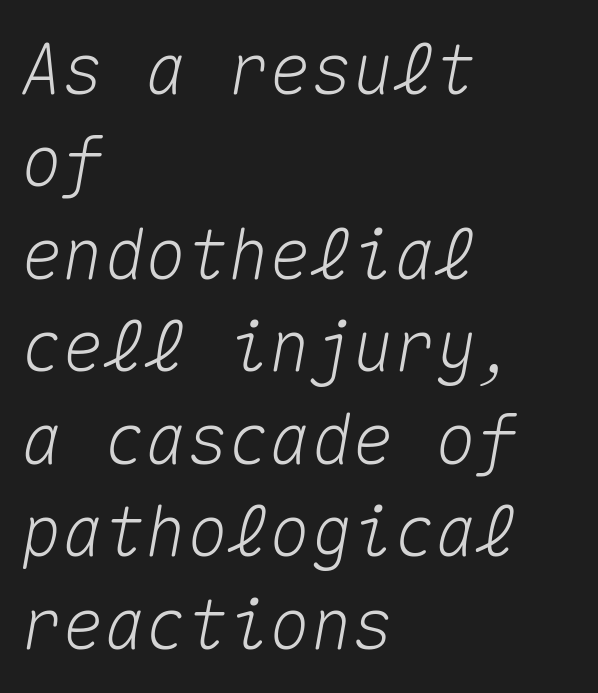
{"italic": "yes", "lean": "right", "slant_degrees": 10, "width": "normal", "stroke_contrast": "medium", "x_height": "medium", "monospaced": "yes", "underline": "no", "align": "left", "line_spacing": "normal", "line_spacing_ratio": 1.34, "letter_spacing": "normal", "letter_spacing_em": 0.0, "glyph_px": 69}
